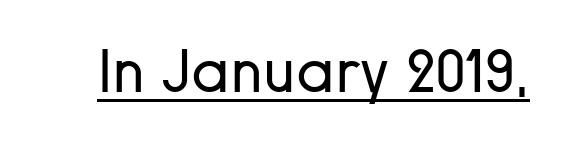
Q: Is the text bold? A: No.
Q: Is the text italic (slanted)? A: No, it is upright.
Q: Is the typeface a serif or a sans-serif typeface? A: Sans-serif.
Q: Is the text underlined? A: Yes.
Q: Is the spacing between letters normal or unusually wide? A: Normal.
Q: Width (condensed, normal, or wide)? A: Normal.
Q: Stroke contrast? A: Low.
Q: x-height? A: Medium.
Q: Monospaced? A: No.
